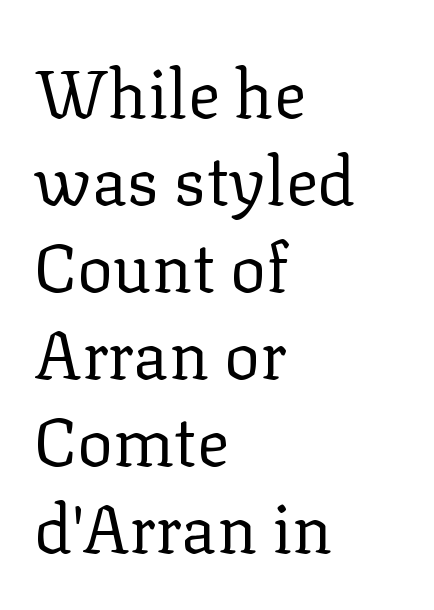
There is no visible air inserted between adjacent glyphs. Vertical stems look standard width or narrower in stroke. I'd call this a serif setting — the letters wear small feet. Notice how the stems are strictly vertical — no italics here.
